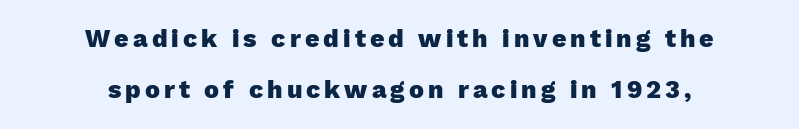
The image shows 25 px bold type, upright; set centered, loose line spacing (2.05x), not underlined.
